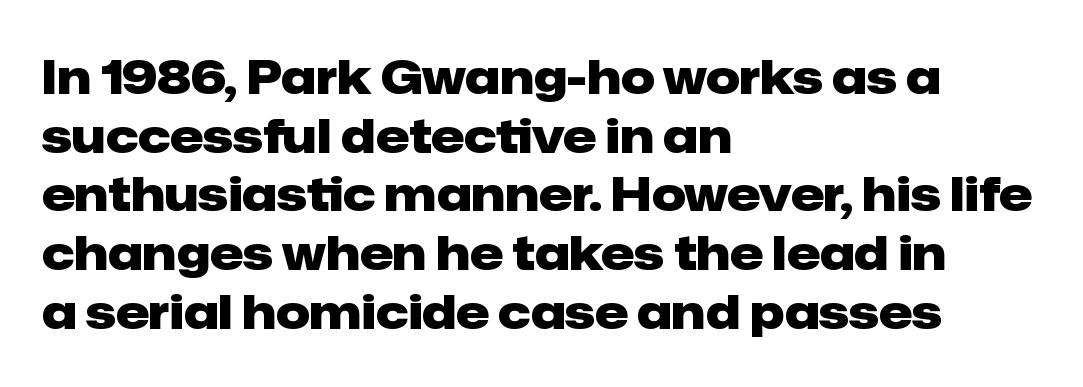
{"serif": "no", "italic": "no", "bold": "yes", "weight": "heavy", "width": "normal", "stroke_contrast": "low", "x_height": "medium", "monospaced": "no", "underline": "no", "align": "left", "line_spacing": "normal", "line_spacing_ratio": 1.25, "letter_spacing": "normal", "letter_spacing_em": 0.0, "glyph_px": 47}
